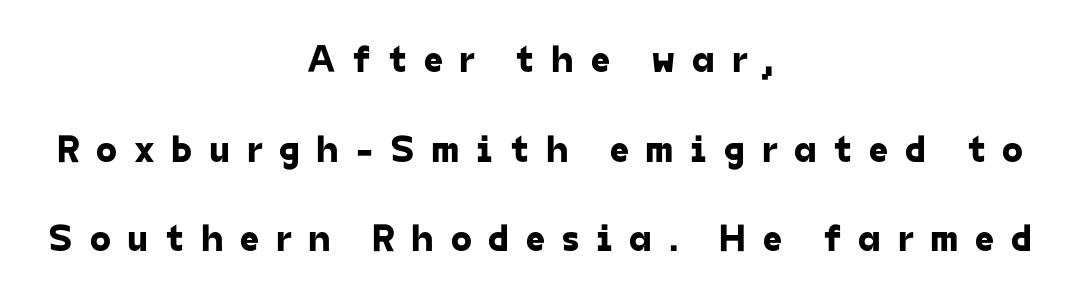
The image shows 38 px sans-serif type; set centered, loose line spacing (2.36x), unusually wide letter spacing (+0.44 em), not underlined; low stroke contrast and a medium x-height.
